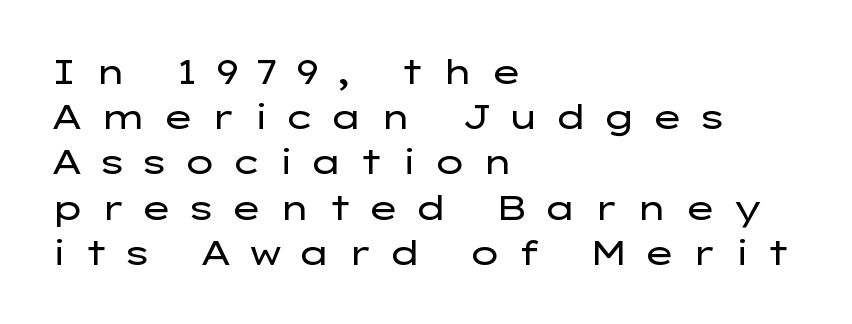
The image shows 34 px regular-weight, wide sans-serif type, upright; set left-aligned, normal line spacing (1.33x), unusually wide letter spacing (+0.45 em), not underlined; low stroke contrast and a medium x-height.
